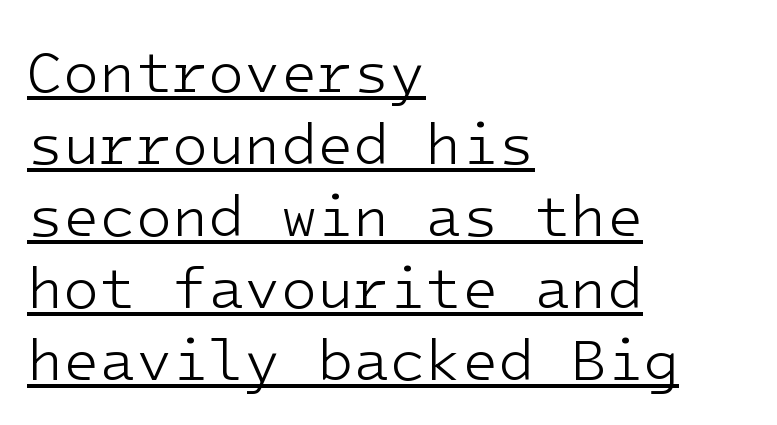
{"serif": "no", "italic": "no", "bold": "no", "weight": "light", "width": "normal", "stroke_contrast": "low", "x_height": "medium", "monospaced": "yes", "underline": "yes", "align": "left", "line_spacing_ratio": 1.22, "letter_spacing": "normal", "letter_spacing_em": 0.0, "glyph_px": 59}
